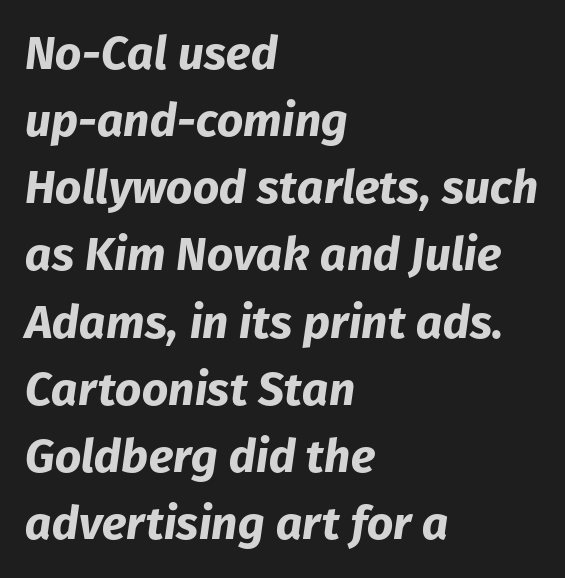
Slant detected: the letters are inclined. The gaps between neighbouring characters are ordinary and unremarkable. Its strokes are broad and dark, the hallmark of bold type. A typesetter would call this proportional, since set widths differ per character.
